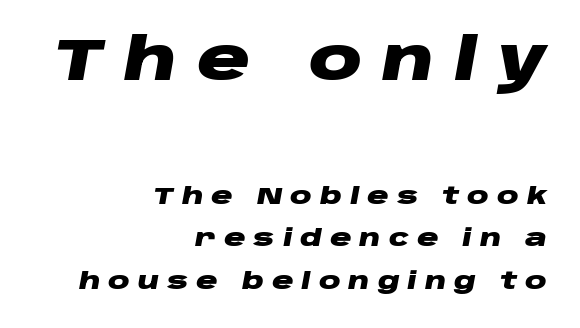
The image shows 59 px heavy, wide type, italic (leaning right); set right-aligned, line spacing 1.76x, unusually wide letter spacing (+0.33 em), not underlined; the first (top) block is 2.46x larger; low stroke contrast and a large x-height.
